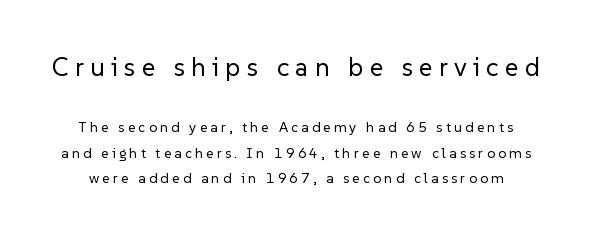
{"italic": "no", "bold": "no", "underline": "no", "line_spacing_ratio": 1.82, "letter_spacing": "wide", "letter_spacing_em": 0.24, "larger_block": "first", "size_ratio": 1.86, "glyph_px": 26}
